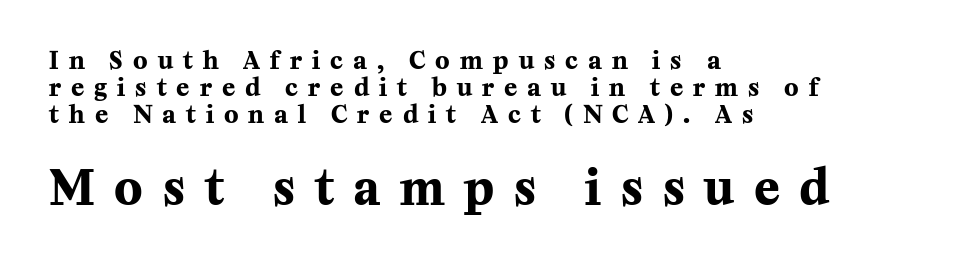
The image shows 47 px bold serif type, upright; set left-aligned, tight line spacing (1.12x), unusually wide letter spacing (+0.42 em), not underlined; the second (bottom) block is 1.96x larger; medium stroke contrast and a medium x-height.
